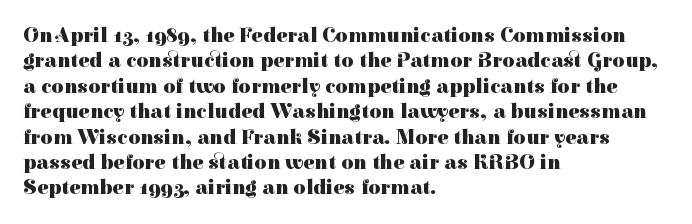
The image shows 21 px bold type, upright; set left-aligned, line spacing 1.21x, normal letter spacing, not underlined.
